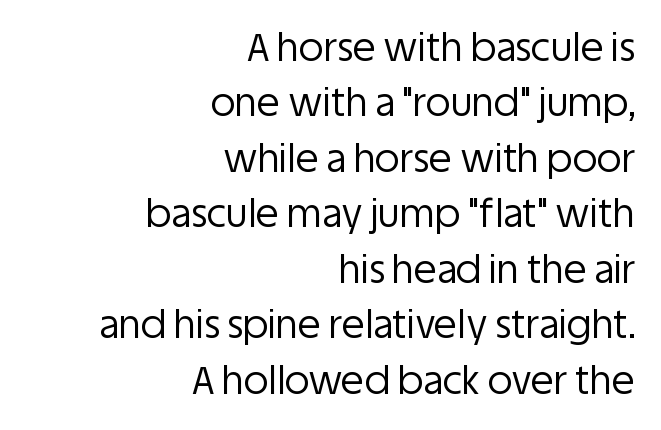
Q: Is the text bold? A: No.
Q: Is the text italic (slanted)? A: No, it is upright.
Q: Is the typeface a serif or a sans-serif typeface? A: Sans-serif.
Q: Is the text underlined? A: No.
Q: How is the paragraph aligned? A: Right-aligned.
Q: Is the spacing between letters normal or unusually wide? A: Normal.
Q: Is the spacing between lines tight, normal or loose? A: Normal.
Q: Width (condensed, normal, or wide)? A: Normal.
Q: Stroke contrast? A: Low.
Q: x-height? A: Large.
Q: Monospaced? A: No.
